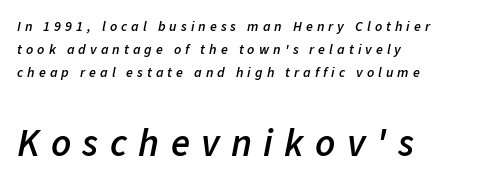
Q: Is the text bold? A: Semi-bold.
Q: Is the text italic (slanted)? A: Yes, it leans right by about 11 degrees.
Q: Is the text underlined? A: No.
Q: How is the paragraph aligned? A: Left-aligned.
Q: Is the spacing between letters normal or unusually wide? A: Unusually wide.
Q: Is the spacing between lines tight, normal or loose? A: Normal.
Q: Which block of text is set in a larger size, the first (top) or the second (bottom)? A: The second (bottom) one.
Q: Width (condensed, normal, or wide)? A: Normal.
Q: Stroke contrast? A: Low.
Q: x-height? A: Medium.
Q: Monospaced? A: No.
